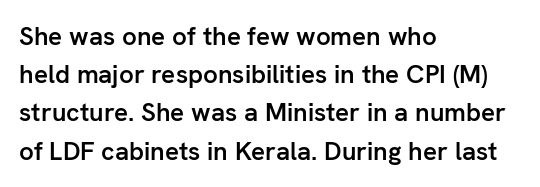
Q: Is the text bold? A: Semi-bold.
Q: Is the text italic (slanted)? A: No, it is upright.
Q: Is the text underlined? A: No.
Q: How is the paragraph aligned? A: Left-aligned.
Q: Is the spacing between letters normal or unusually wide? A: Normal.
Q: Is the spacing between lines tight, normal or loose? A: Normal.
